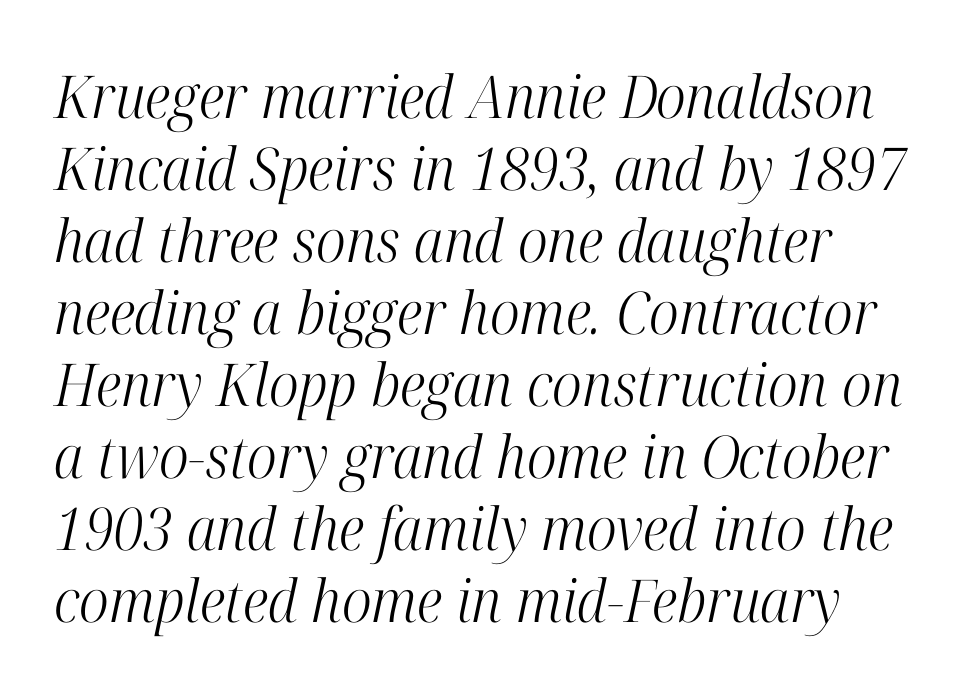
Is the type slanted? Yes — the strokes lean at a clear angle. The strip under each line holds only bare page. Note the varied advance widths — an 'i' is clearly narrower than an 'm'. The rendering keeps characters at their native spacing. Notice how the passage keeps a crisp vertical edge on the left only.
